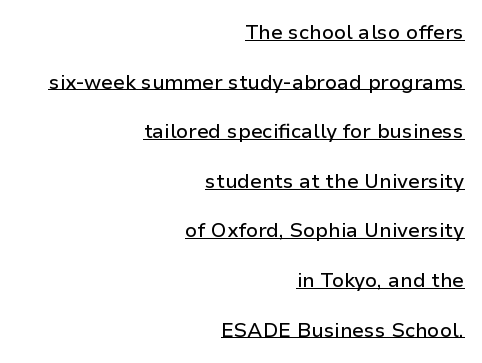
The compositor pushed each line to the right boundary. Tall strokes in this sample are plumb rather than angled. Quick note: underline on. Is the letter spacing exaggerated? No — it looks like the ordinary default. This sample trades compactness for vertical openness between lines.
